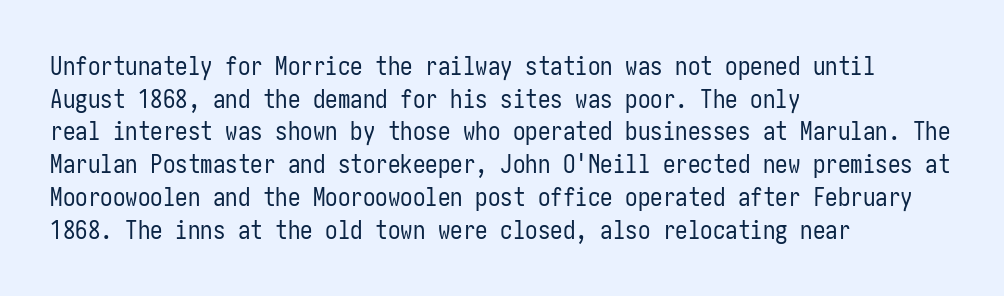
What's the leading like? Ordinary, nothing unusual. The passage shown has conventional tracking throughout. The typography opts for an upright posture over an oblique one. The passage is arranged the way most books set body copy — flush left.
